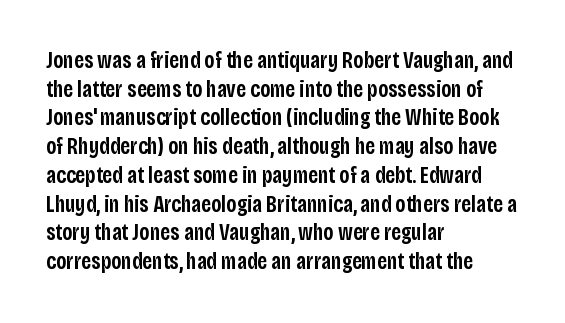
The image shows 23 px text type, upright; set left-aligned, normal line spacing (1.25x), normal letter spacing, not underlined.
